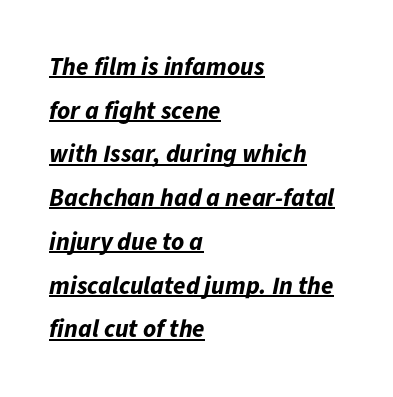
The image shows 25 px bold type, italic (leaning right); set left-aligned, line spacing 1.75x, normal letter spacing, underlined.
